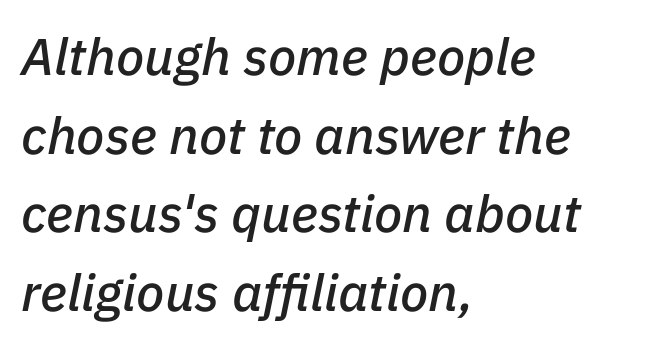
{"italic": "yes", "lean": "right", "slant_degrees": 11, "width": "normal", "stroke_contrast": "low", "x_height": "medium", "monospaced": "no", "underline": "no", "align": "left", "line_spacing": "normal", "line_spacing_ratio": 1.51, "letter_spacing": "normal", "letter_spacing_em": 0.0, "glyph_px": 52}
